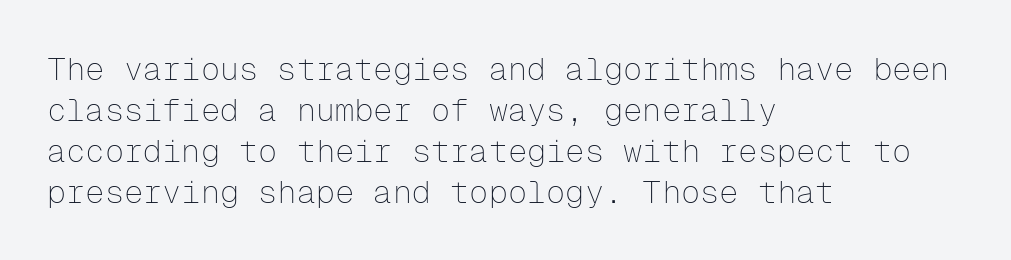
The image shows 32 px thin sans-serif type, upright, monospaced; set left-aligned, normal line spacing (1.28x), normal letter spacing, not underlined; low stroke contrast and a medium x-height.
